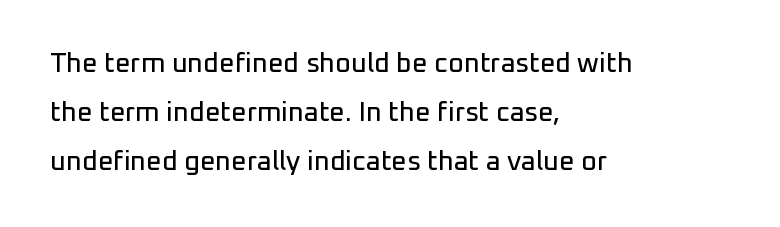
Q: Is the text italic (slanted)? A: No, it is upright.
Q: Is the text underlined? A: No.
Q: How is the paragraph aligned? A: Left-aligned.
Q: Is the spacing between letters normal or unusually wide? A: Normal.
